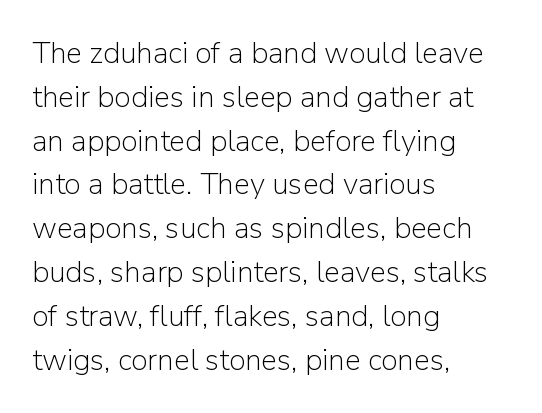
Q: Is the text bold? A: No.
Q: Is the text italic (slanted)? A: No, it is upright.
Q: Is the typeface a serif or a sans-serif typeface? A: Sans-serif.
Q: Is the text underlined? A: No.
Q: How is the paragraph aligned? A: Left-aligned.
Q: Is the spacing between letters normal or unusually wide? A: Normal.
Q: Is the spacing between lines tight, normal or loose? A: Normal.
Q: Width (condensed, normal, or wide)? A: Normal.
Q: Stroke contrast? A: Low.
Q: x-height? A: Medium.
Q: Monospaced? A: No.
